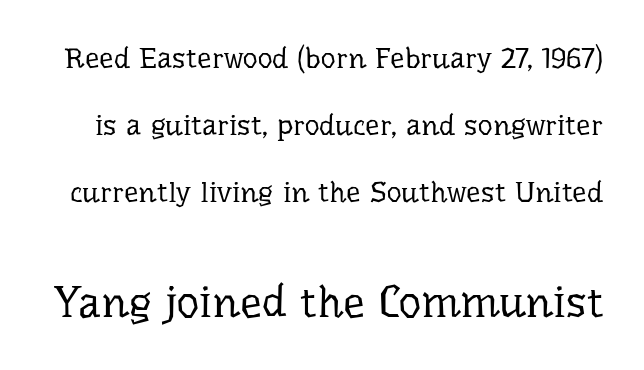
Q: Is the text bold? A: No.
Q: Is the text italic (slanted)? A: No, it is upright.
Q: Is the typeface a serif or a sans-serif typeface? A: Serif.
Q: Is the text underlined? A: No.
Q: Is the spacing between letters normal or unusually wide? A: Normal.
Q: Is the spacing between lines tight, normal or loose? A: Loose.
Q: Which block of text is set in a larger size, the first (top) or the second (bottom)? A: The second (bottom) one.
Q: Width (condensed, normal, or wide)? A: Normal.
Q: Stroke contrast? A: Low.
Q: x-height? A: Medium.
Q: Monospaced? A: No.
